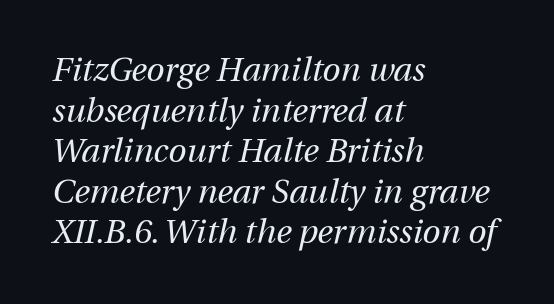
Q: Is the text bold? A: No.
Q: Is the text italic (slanted)? A: Yes, it leans right by about 12 degrees.
Q: Is the text underlined? A: No.
Q: How is the paragraph aligned? A: Left-aligned.
Q: Is the spacing between letters normal or unusually wide? A: Normal.
Q: Width (condensed, normal, or wide)? A: Normal.
Q: Stroke contrast? A: Medium.
Q: x-height? A: Medium.
Q: Monospaced? A: No.
